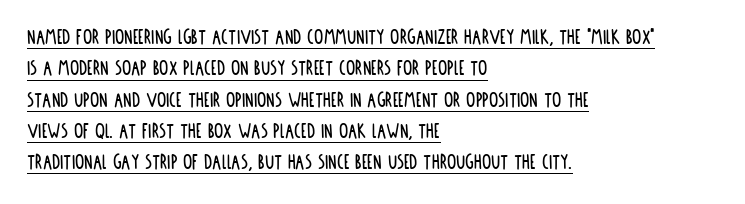
Q: Is the text italic (slanted)? A: No, it is upright.
Q: Is the text underlined? A: Yes.
Q: How is the paragraph aligned? A: Left-aligned.
Q: Is the spacing between letters normal or unusually wide? A: Normal.
Q: Is the spacing between lines tight, normal or loose? A: Normal.
